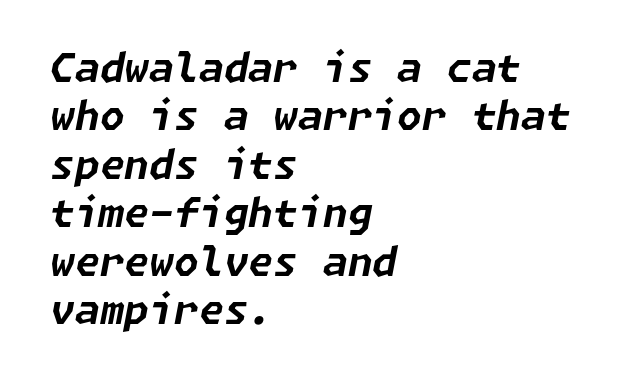
Q: Is the text bold? A: Yes.
Q: Is the text italic (slanted)? A: Yes, it leans right by about 11 degrees.
Q: Is the text underlined? A: No.
Q: How is the paragraph aligned? A: Left-aligned.
Q: Is the spacing between letters normal or unusually wide? A: Normal.
Q: Width (condensed, normal, or wide)? A: Normal.
Q: Stroke contrast? A: Low.
Q: x-height? A: Medium.
